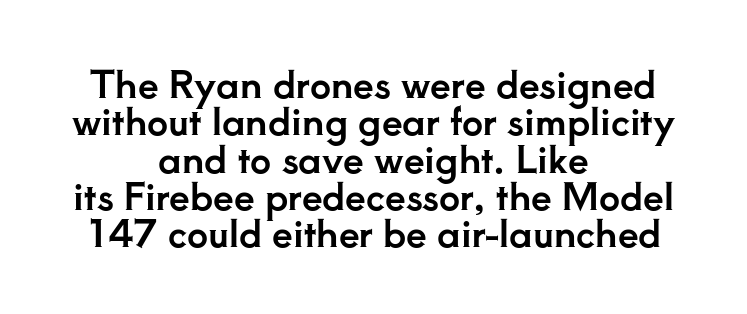
Q: Is the text italic (slanted)? A: No, it is upright.
Q: Is the typeface a serif or a sans-serif typeface? A: Serif.
Q: Is the text underlined? A: No.
Q: How is the paragraph aligned? A: Centered.
Q: Is the spacing between letters normal or unusually wide? A: Normal.
Q: Is the spacing between lines tight, normal or loose? A: Tight.
Q: Width (condensed, normal, or wide)? A: Normal.
Q: Stroke contrast? A: Low.
Q: x-height? A: Small.
Q: Monospaced? A: No.
